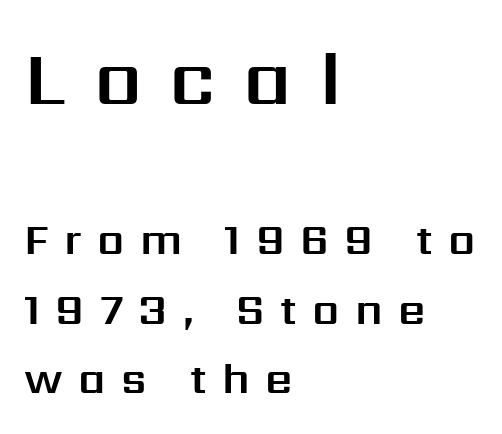
Q: Is the text italic (slanted)? A: No, it is upright.
Q: Is the typeface a serif or a sans-serif typeface? A: Sans-serif.
Q: Is the text underlined? A: No.
Q: How is the paragraph aligned? A: Left-aligned.
Q: Is the spacing between letters normal or unusually wide? A: Unusually wide.
Q: Is the spacing between lines tight, normal or loose? A: Normal.
Q: Which block of text is set in a larger size, the first (top) or the second (bottom)? A: The first (top) one.
Q: Width (condensed, normal, or wide)? A: Normal.
Q: Stroke contrast? A: Medium.
Q: x-height? A: Medium.
Q: Monospaced? A: No.
